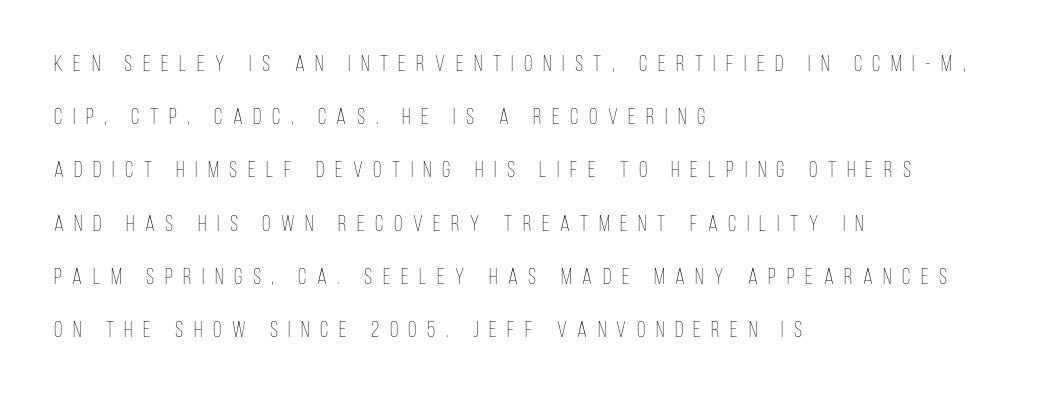
{"italic": "no", "bold": "no", "underline": "no", "align": "left", "line_spacing": "loose", "line_spacing_ratio": 2.42, "letter_spacing": "wide", "letter_spacing_em": 0.48, "glyph_px": 22}
